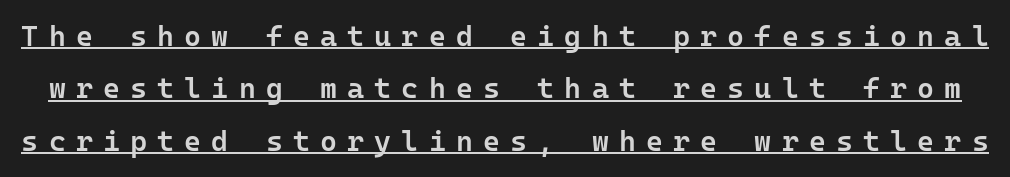
Q: Is the text bold? A: Semi-bold.
Q: Is the text italic (slanted)? A: No, it is upright.
Q: Is the typeface a serif or a sans-serif typeface? A: Sans-serif.
Q: Is the text underlined? A: Yes.
Q: Is the spacing between letters normal or unusually wide? A: Unusually wide.
Q: Width (condensed, normal, or wide)? A: Normal.
Q: Stroke contrast? A: Low.
Q: x-height? A: Medium.
Q: Monospaced? A: Yes.
